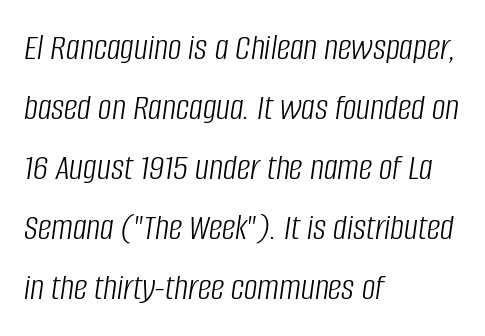
{"italic": "yes", "lean": "right", "slant_degrees": 8, "bold": "no", "weight": "light", "width": "condensed", "stroke_contrast": "low", "x_height": "large", "monospaced": "no", "underline": "no", "align": "left", "line_spacing": "normal", "line_spacing_ratio": 1.58, "letter_spacing": "normal", "letter_spacing_em": 0.0, "glyph_px": 38}
